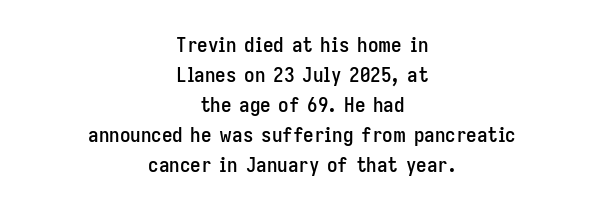
{"italic": "no", "underline": "no", "align": "center", "line_spacing": "normal", "line_spacing_ratio": 1.43, "letter_spacing": "normal", "letter_spacing_em": 0.0, "glyph_px": 21}
